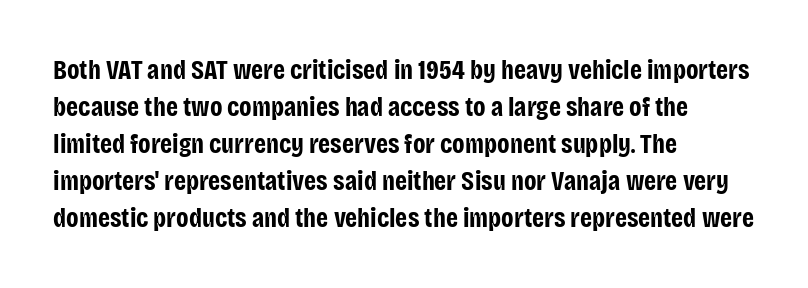
The image shows 27 px bold type, upright; set left-aligned, normal line spacing (1.37x), normal letter spacing, not underlined.
